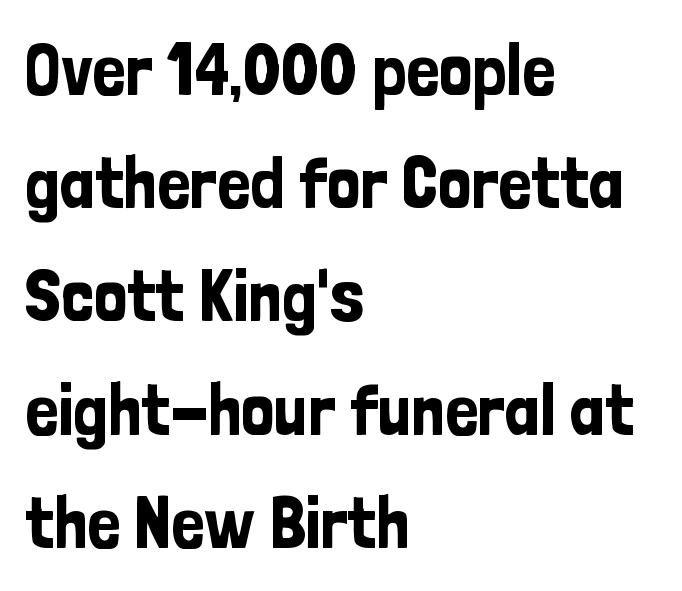
{"serif": "no", "italic": "no", "width": "condensed", "stroke_contrast": "low", "x_height": "medium", "monospaced": "no", "underline": "no", "align": "left", "line_spacing": "normal", "line_spacing_ratio": 1.53, "letter_spacing": "normal", "letter_spacing_em": 0.0, "glyph_px": 74}
